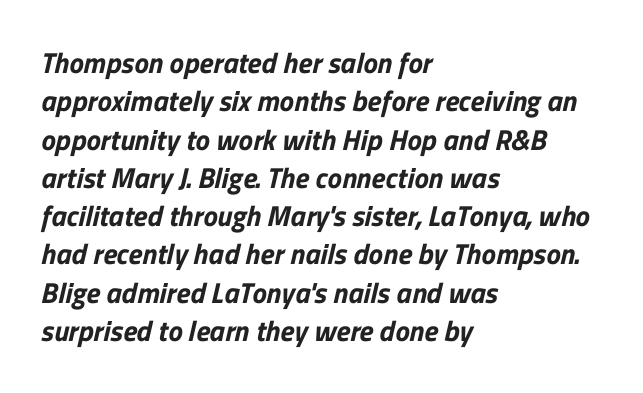
Characters follow at the spacing the type designer built in. Is this a fixed-width face? No — the glyphs have proportional, varying widths. Left-aligned paragraph, ragged on the right. The rendering uses a moderate line-height, typical for paragraphs.
